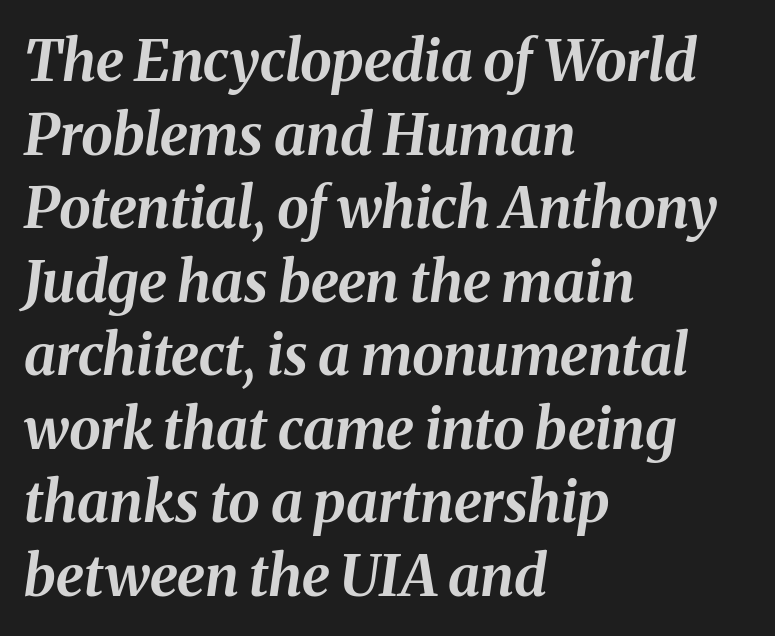
Each line starts at the same left margin while the right side varies. Tracking here is standard; glyphs follow each other at the usual distance. In terms of posture, this sample is oblique. Set as a true bold cut, around the 700 mark. The face used here is proportionally spaced, like ordinary book or web type. The foot of each line stays bare and open.
